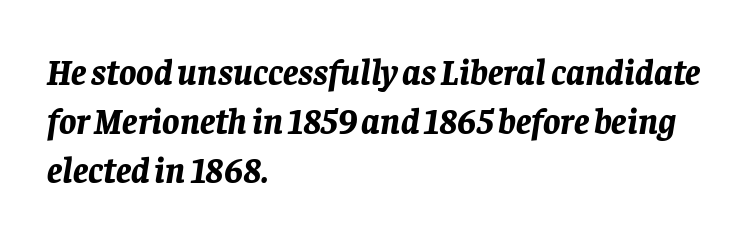
{"italic": "yes", "lean": "right", "slant_degrees": 8, "bold": "yes", "weight": "bold", "width": "normal", "stroke_contrast": "low", "x_height": "large", "monospaced": "no", "underline": "no", "align": "left", "line_spacing": "normal", "line_spacing_ratio": 1.36, "letter_spacing": "normal", "letter_spacing_em": 0.0, "glyph_px": 36}
